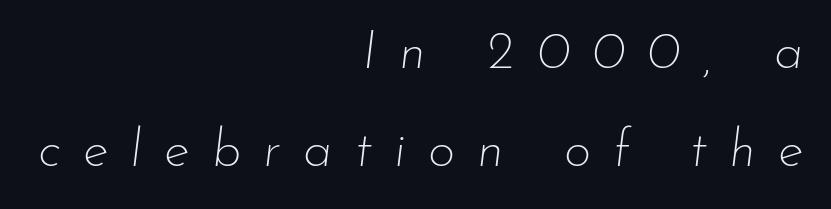
The typeface has the unassuming heft of standard copy or less. Tracking value appears strongly positive — letters spread wide. Here the designer chose a conventional face with non-uniform glyph widths. The rendering applies a slant to the glyphs. Leftover space on each line is placed entirely before the opening word.
